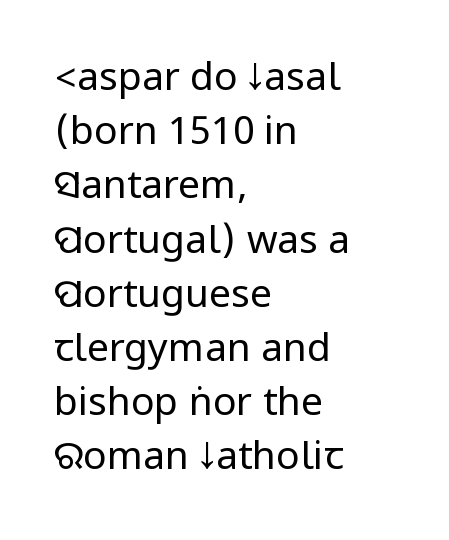
Q: Is the text bold? A: No.
Q: Is the text italic (slanted)? A: No, it is upright.
Q: Is the typeface a serif or a sans-serif typeface? A: Sans-serif.
Q: Is the text underlined? A: No.
Q: How is the paragraph aligned? A: Left-aligned.
Q: Is the spacing between letters normal or unusually wide? A: Normal.
Q: Is the spacing between lines tight, normal or loose? A: Normal.
Q: Width (condensed, normal, or wide)? A: Condensed.
Q: Stroke contrast? A: Low.
